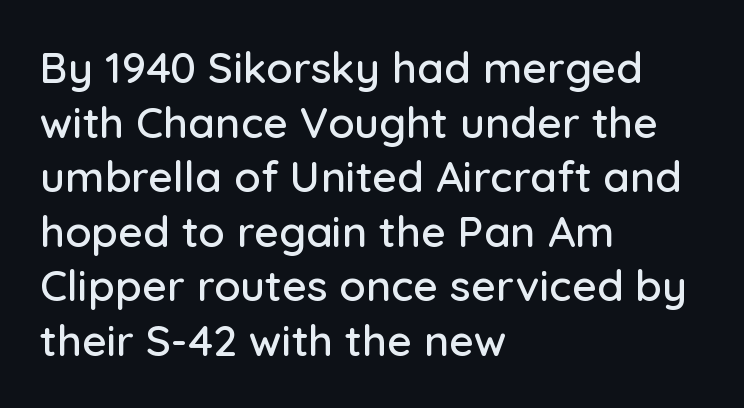
{"serif": "no", "italic": "no", "width": "normal", "stroke_contrast": "low", "x_height": "medium", "monospaced": "no", "underline": "no", "align": "left", "line_spacing": "normal", "line_spacing_ratio": 1.27, "letter_spacing": "normal", "letter_spacing_em": 0.0, "glyph_px": 43}
